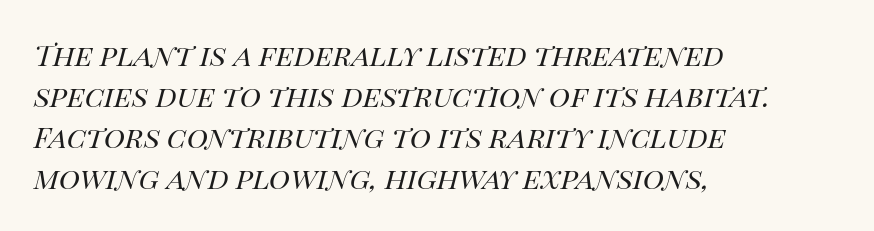
The whole block is typeset with a tilt. In CSS terms this would be text-align: left. On a weight scale, this lands at 450 or below. The leading is moderate, giving the passage an even texture. The face used here is proportionally spaced, like ordinary book or web type.
